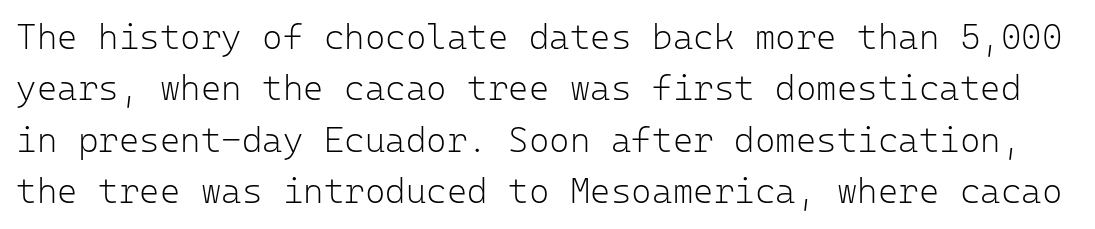
{"serif": "no", "italic": "no", "bold": "no", "weight": "light", "width": "normal", "stroke_contrast": "low", "x_height": "medium", "monospaced": "yes", "underline": "no", "line_spacing": "normal", "line_spacing_ratio": 1.47, "letter_spacing": "normal", "letter_spacing_em": 0.0, "glyph_px": 35}
